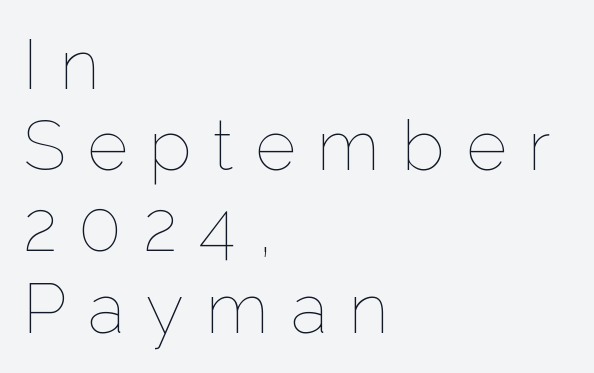
If you drew a line through each stem, it would be perfectly vertical. No chunkiness to these letters — they're not bold. Each line starts at the same left margin while the right side varies. Here the designer chose a conventional face with non-uniform glyph widths.
